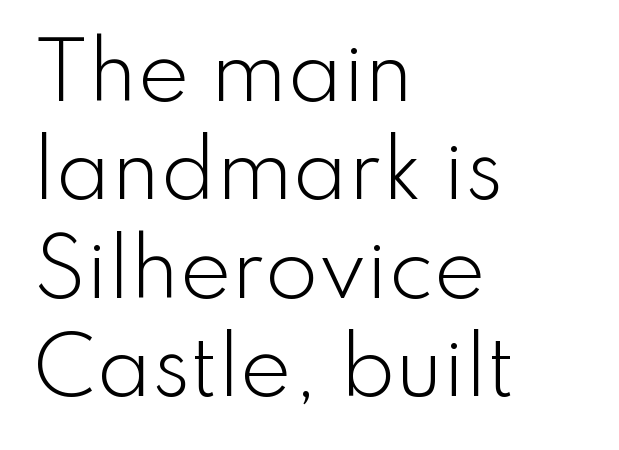
Q: Is the text bold? A: No.
Q: Is the text italic (slanted)? A: No, it is upright.
Q: Is the typeface a serif or a sans-serif typeface? A: Sans-serif.
Q: Is the text underlined? A: No.
Q: How is the paragraph aligned? A: Left-aligned.
Q: Is the spacing between letters normal or unusually wide? A: Normal.
Q: Is the spacing between lines tight, normal or loose? A: Normal.
Q: Width (condensed, normal, or wide)? A: Normal.
Q: Stroke contrast? A: Low.
Q: x-height? A: Small.
Q: Monospaced? A: No.
